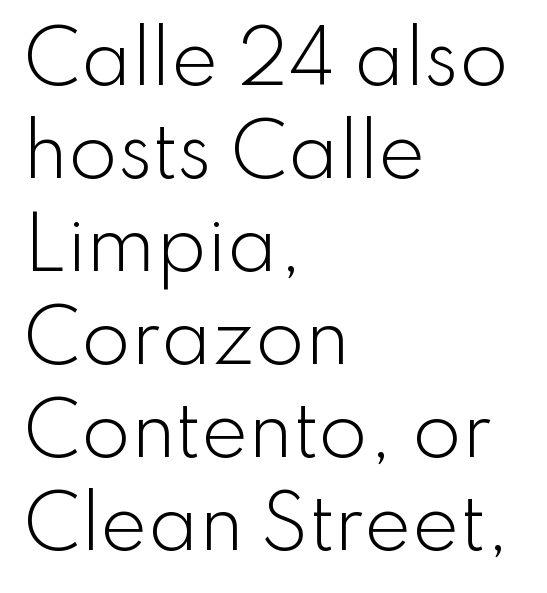
Regular leading. Bare-footed words on every line. The typeface chosen for these lines omits serifs. Spacing verdict: proportional, widths tailored to each character. It's the straight-up-and-down kind of type.
